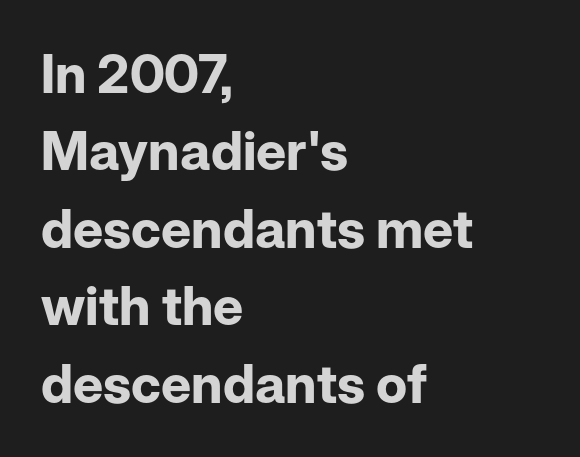
{"serif": "no", "italic": "no", "bold": "yes", "weight": "bold", "width": "normal", "stroke_contrast": "low", "x_height": "medium", "monospaced": "no", "underline": "no", "align": "left", "line_spacing": "normal", "line_spacing_ratio": 1.46, "letter_spacing": "normal", "letter_spacing_em": 0.0, "glyph_px": 53}
